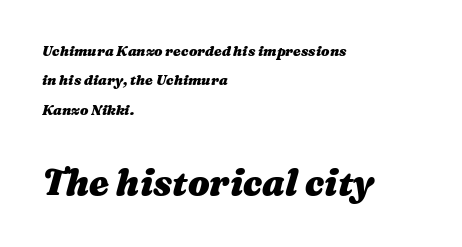
The type is set solid horizontally, with unmodified tracking. Weight: bold. All the whitespace from short lines collects on the right. Between these two stacked blocks, the lower one wins on size.
